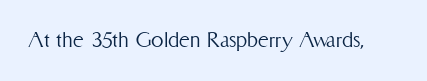
Q: Is the text bold? A: No.
Q: Is the text italic (slanted)? A: No, it is upright.
Q: Is the text underlined? A: No.
Q: Is the spacing between letters normal or unusually wide? A: Normal.
